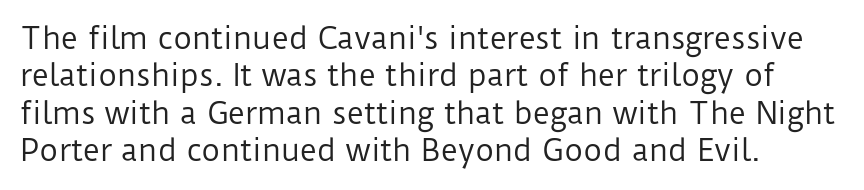
Q: Is the text bold? A: No.
Q: Is the text italic (slanted)? A: No, it is upright.
Q: Is the typeface a serif or a sans-serif typeface? A: Sans-serif.
Q: Is the text underlined? A: No.
Q: How is the paragraph aligned? A: Left-aligned.
Q: Is the spacing between letters normal or unusually wide? A: Normal.
Q: Is the spacing between lines tight, normal or loose? A: Normal.
Q: Width (condensed, normal, or wide)? A: Normal.
Q: Stroke contrast? A: Low.
Q: x-height? A: Medium.
Q: Monospaced? A: No.
